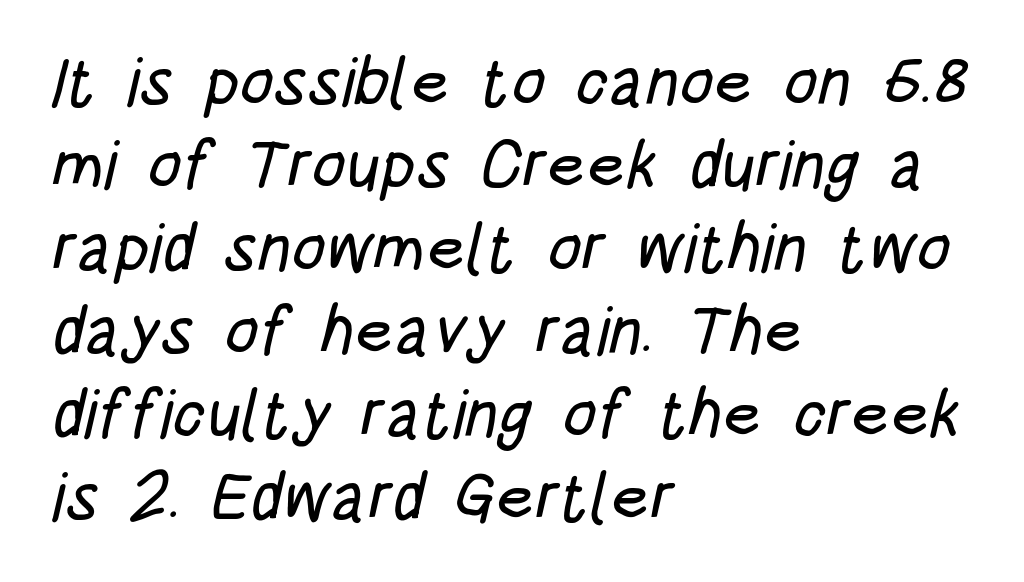
Q: Is the typeface a serif or a sans-serif typeface? A: Sans-serif.
Q: Is the text underlined? A: No.
Q: How is the paragraph aligned? A: Left-aligned.
Q: Is the spacing between letters normal or unusually wide? A: Normal.
Q: Width (condensed, normal, or wide)? A: Condensed.
Q: Stroke contrast? A: Low.
Q: x-height? A: Large.
Q: Monospaced? A: No.
